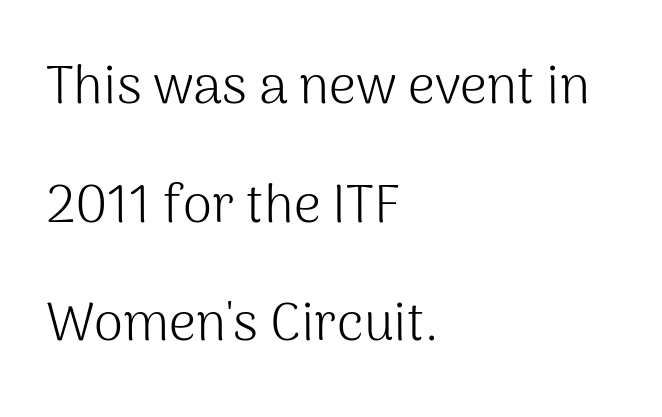
The image shows 53 px light sans-serif type, upright; set left-aligned, loose line spacing (2.24x), normal letter spacing, not underlined; medium stroke contrast and a medium x-height.
